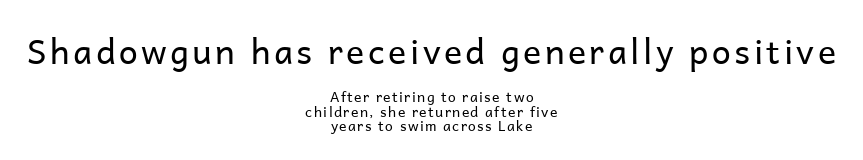
The image shows 34 px regular-weight sans-serif type, upright; set centered, tight line spacing (1.03x), not underlined; the first (top) block is 2.43x larger; low stroke contrast and a medium x-height.
